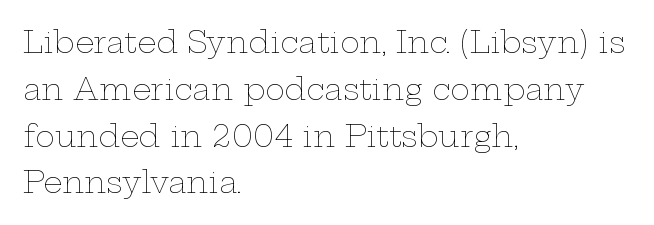
Q: Is the text bold? A: No.
Q: Is the text italic (slanted)? A: No, it is upright.
Q: Is the text underlined? A: No.
Q: How is the paragraph aligned? A: Left-aligned.
Q: Is the spacing between letters normal or unusually wide? A: Normal.
Q: Is the spacing between lines tight, normal or loose? A: Normal.
Q: Width (condensed, normal, or wide)? A: Wide.
Q: Stroke contrast? A: Low.
Q: x-height? A: Medium.
Q: Monospaced? A: No.
